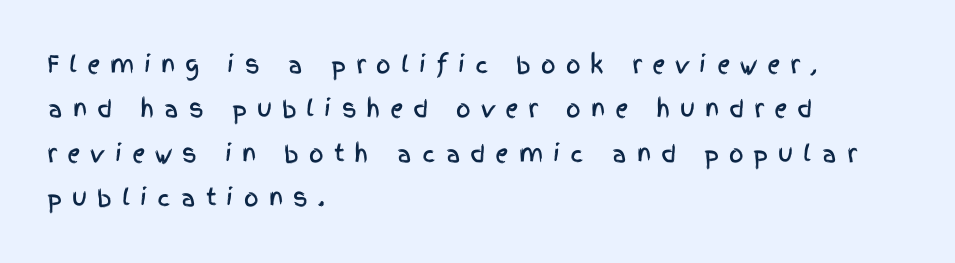
{"italic": "no", "underline": "no", "align": "left", "line_spacing": "loose", "line_spacing_ratio": 1.93, "letter_spacing": "wide", "letter_spacing_em": 0.43, "glyph_px": 23}
